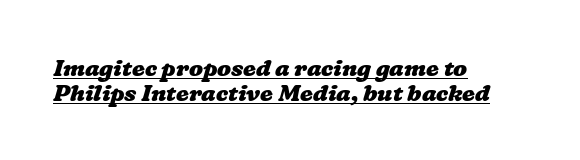
{"bold": "yes", "underline": "yes", "align": "left", "line_spacing": "tight", "line_spacing_ratio": 1.07, "letter_spacing": "normal", "letter_spacing_em": 0.0, "glyph_px": 23}
